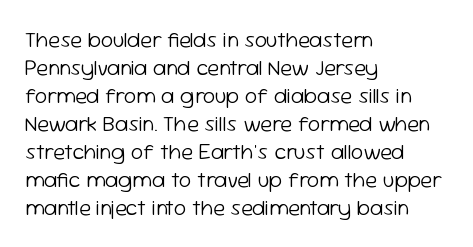
No extra ink here — the face is not bold. Students, observe: this is what conventionally led text looks like. Visually the block forms a straight wall on the left and a jagged coastline on the right. Clear beneath every line of the passage.
